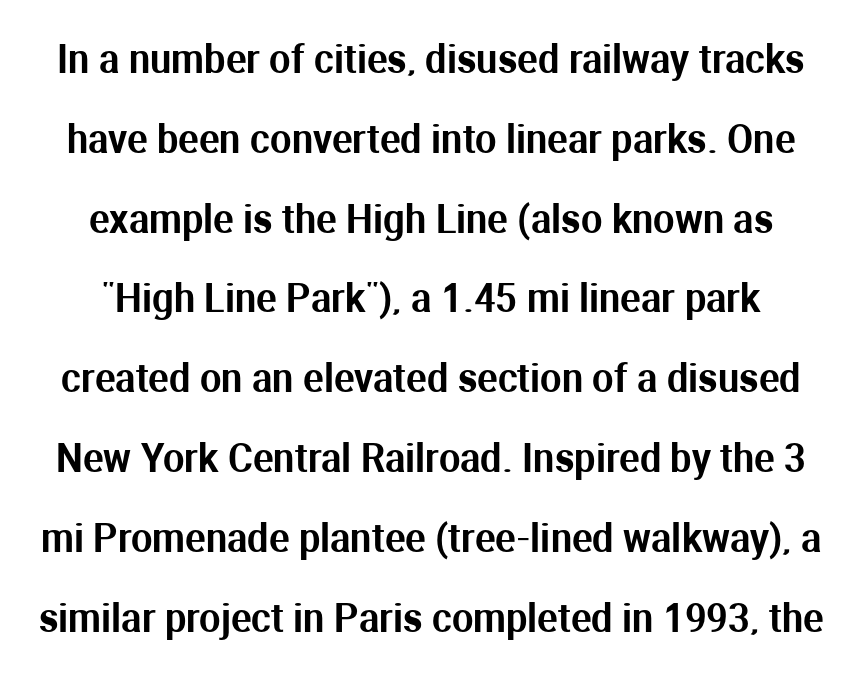
The image shows 38 px sans-serif type, upright; set loose line spacing (2.1x), normal letter spacing, not underlined; medium stroke contrast and a medium x-height.
